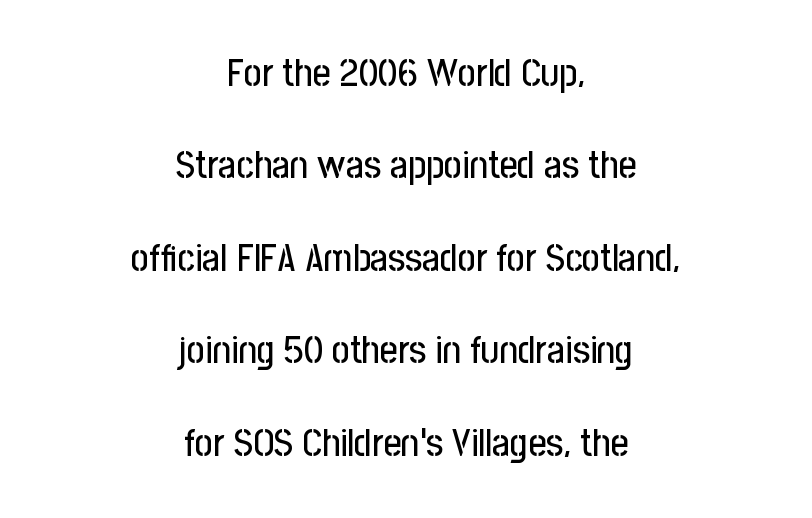
Q: Is the text italic (slanted)? A: No, it is upright.
Q: Is the typeface a serif or a sans-serif typeface? A: Sans-serif.
Q: Is the text underlined? A: No.
Q: How is the paragraph aligned? A: Centered.
Q: Is the spacing between letters normal or unusually wide? A: Normal.
Q: Is the spacing between lines tight, normal or loose? A: Loose.
Q: Width (condensed, normal, or wide)? A: Condensed.
Q: Stroke contrast? A: Low.
Q: x-height? A: Medium.
Q: Monospaced? A: No.
